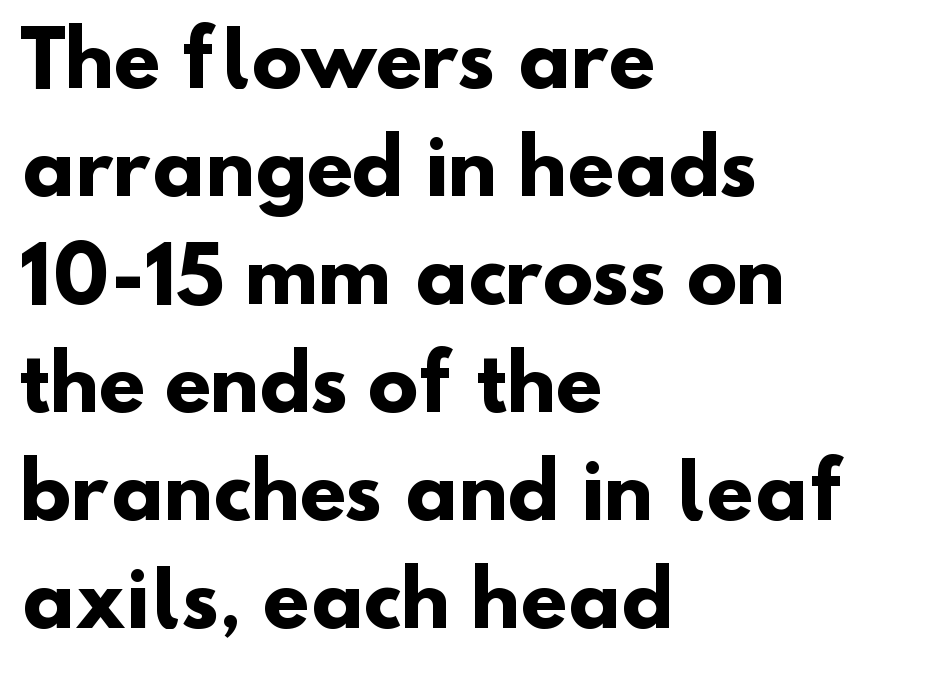
Q: Is the text bold? A: Yes.
Q: Is the typeface a serif or a sans-serif typeface? A: Sans-serif.
Q: Is the text underlined? A: No.
Q: How is the paragraph aligned? A: Left-aligned.
Q: Is the spacing between letters normal or unusually wide? A: Normal.
Q: Is the spacing between lines tight, normal or loose? A: Normal.
Q: Width (condensed, normal, or wide)? A: Normal.
Q: Stroke contrast? A: Low.
Q: x-height? A: Small.
Q: Monospaced? A: No.
